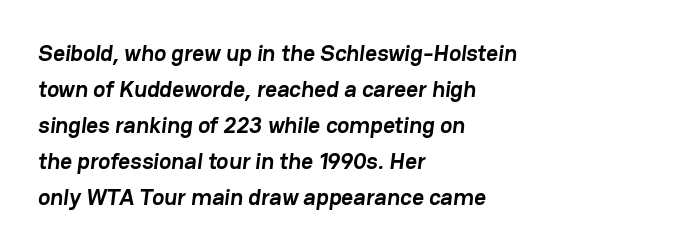
The image shows 23 px bold type; set left-aligned, normal line spacing (1.56x), normal letter spacing, not underlined.
